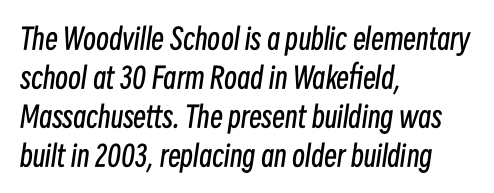
Spacing between characters is what you'd get straight out of the box. The axis of the letterforms is tilted away from vertical. A typesetter would call this proportional, since set widths differ per character. This sample is left-justified, so line endings fall wherever the words run out. Stems here are at most as thick as an everyday book face. Notice how descenders clear the ascenders below comfortably — that's standard leading.
